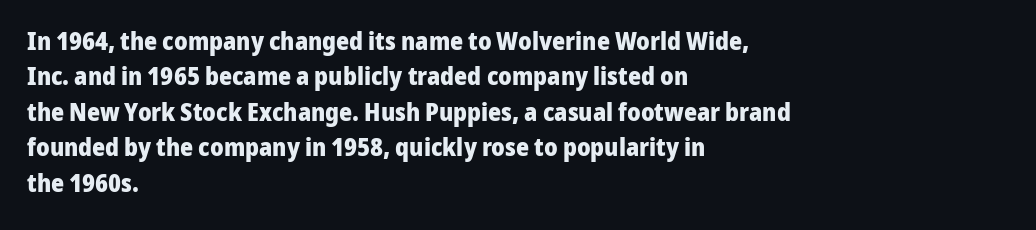
The strokes are fattened all the way to bold. Does the copy run flush right? No — it runs flush left. The face used here is rendered with its standard letterfit. Does the leading feel generous? No, just average. The typography opts for an upright posture over an oblique one.
